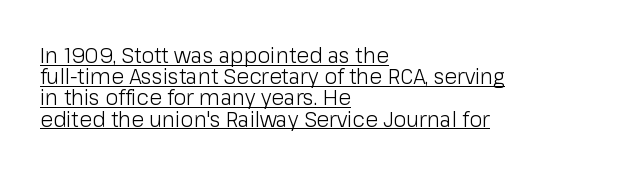
{"italic": "no", "bold": "no", "underline": "yes", "align": "left", "line_spacing": "tight", "line_spacing_ratio": 1.01, "letter_spacing": "normal", "letter_spacing_em": 0.0, "glyph_px": 21}
